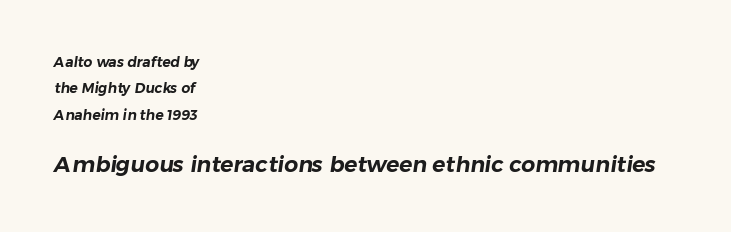
The image shows 22 px text type; set left-aligned, line spacing 1.89x, normal letter spacing, not underlined; the second (bottom) block is 1.57x larger.
